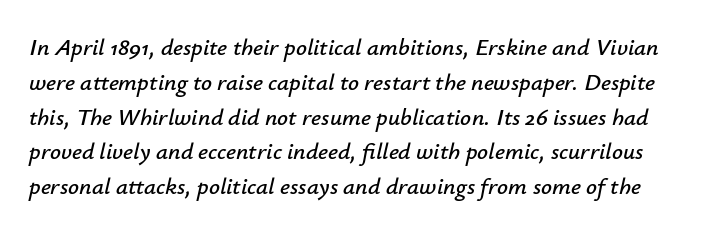
The image shows 24 px text type, italic (leaning right); set normal line spacing (1.45x), normal letter spacing, not underlined.
